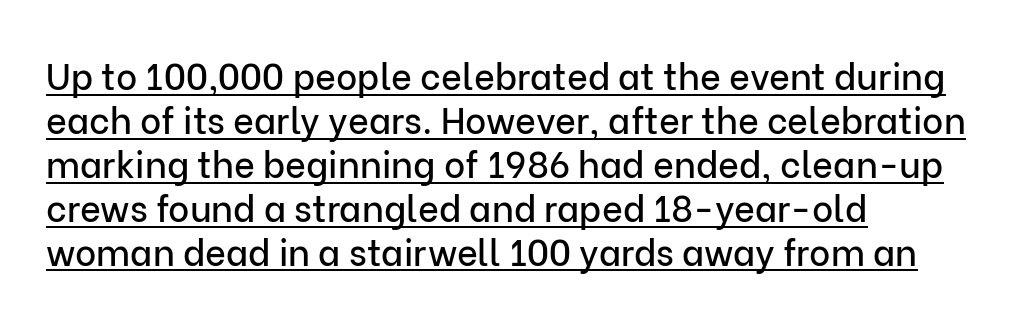
A sans-serif font was chosen for this passage. These lines are rendered in a variable-pitch font. Compared with undecorated copy, this sample adds a rule below the words. A roman cut, with each character standing at attention.
